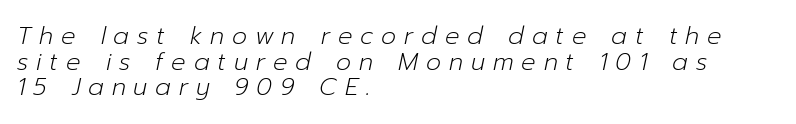
The image shows 24 px text type, italic (leaning right); set left-aligned, tight line spacing (1.07x), unusually wide letter spacing (+0.33 em), not underlined.
